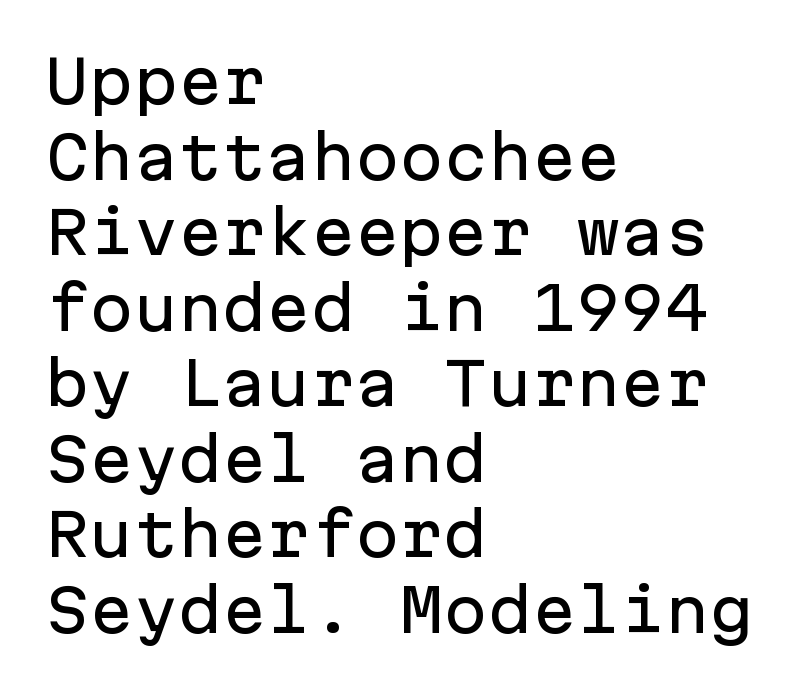
This sample uses plain, unmodified letter spacing. Vertical spacing — default. The font's upright variant was chosen for this text. Font category for this specimen: sans-serif. Is the block centered? No — it sits flush against the left margin.
